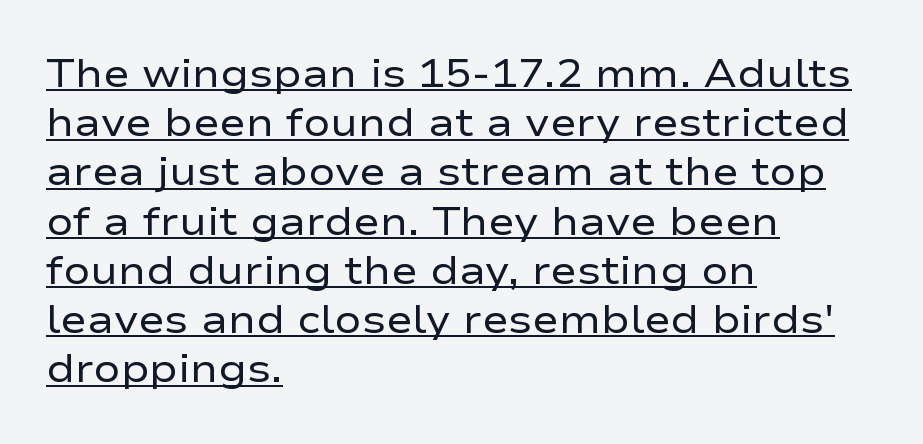
Proportional: the letters do not fall into vertical columns. This sample uses an upright cut, with every glyph sitting square on the baseline. Compared with typical body copy, the letter spacing here is the same. Honestly, the underline is the first thing you notice here. Layout note: lines flush left.
